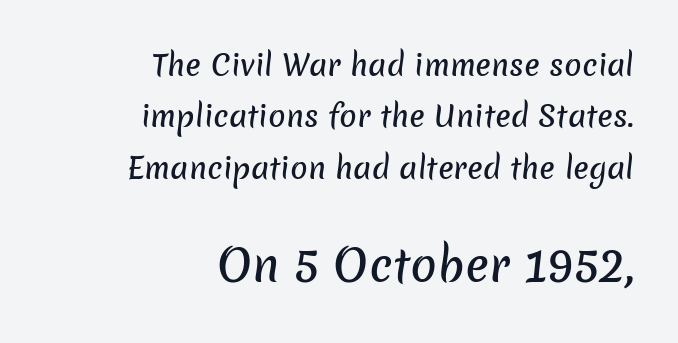
{"serif": "no", "width": "normal", "stroke_contrast": "low", "x_height": "medium", "monospaced": "no", "underline": "no", "align": "right", "line_spacing_ratio": 1.77, "letter_spacing": "normal", "letter_spacing_em": 0.0, "larger_block": "second", "size_ratio": 1.52, "glyph_px": 44}
